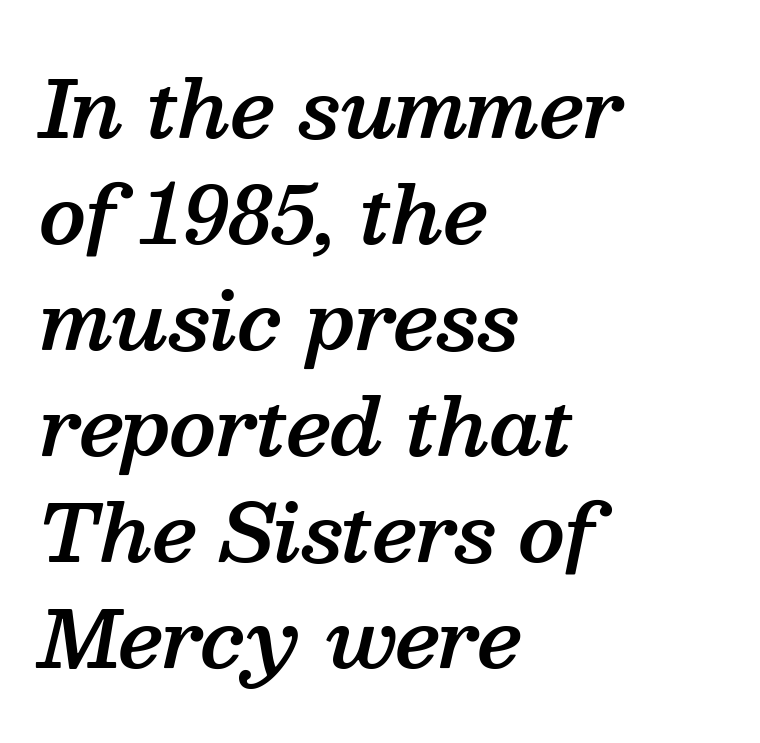
Set as a demibold, roughly 600 on the weight scale. A classic flush-left, rag-right setting is used for this passage. The rendering uses natural spacing where letterforms have individual widths. This rendering features lettering with no underline. Characters follow at the spacing the type designer built in. Letterform terminals end in serifs throughout the passage.
